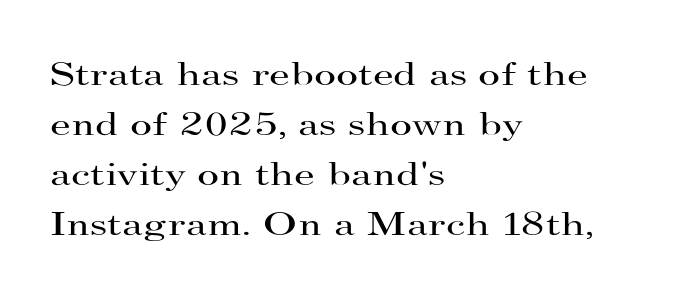
Between one letter and the next there's only the usual sliver of space. This is not heavy type; no bold has been used. Layout note: lines flush left. Ascenders rise straight up at ninety degrees. Here the designer chose a conventional face with non-uniform glyph widths. Each new line begins a customary step beneath the previous one.
